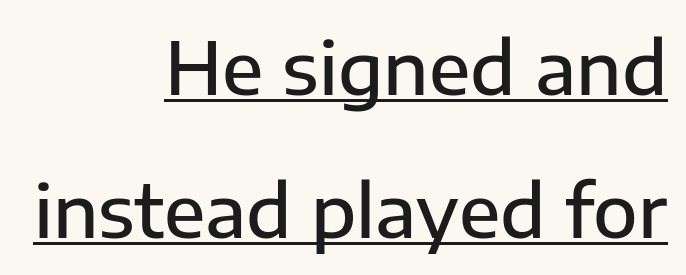
{"serif": "no", "italic": "no", "bold": "semi", "weight": "semibold", "width": "normal", "stroke_contrast": "low", "x_height": "medium", "monospaced": "no", "underline": "yes", "align": "right", "line_spacing": "loose", "line_spacing_ratio": 1.96, "letter_spacing": "normal", "letter_spacing_em": 0.0, "glyph_px": 73}
